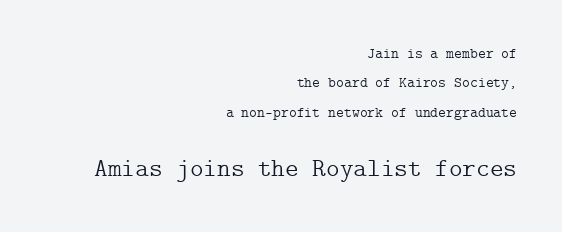
The image shows 26 px text type, upright; set right-aligned, loose line spacing (1.96x), normal letter spacing, not underlined; the second (bottom) block is 1.73x larger.
